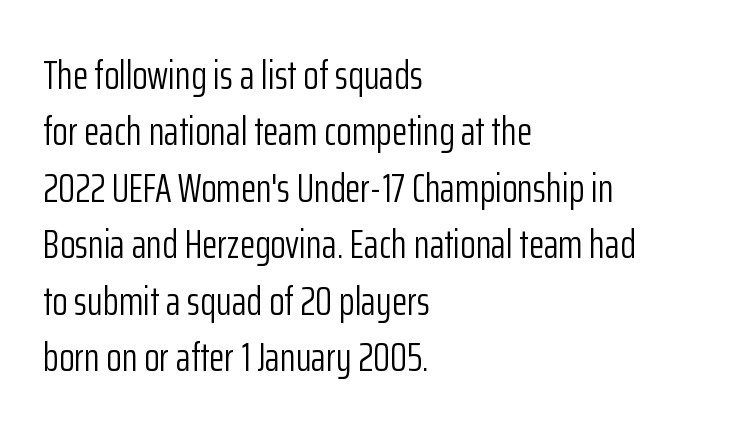
Is the letter spacing exaggerated? No — it looks like the ordinary default. Every row of glyphs begins at an identical x-position on the left. The characters are drawn with everyday or finer stroke widths. Designer's note — italics off, roman on.
